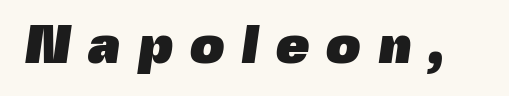
Does the type have serifs? No, each stem ends abruptly. Has an underline been added? It has not. Is the type bold? Yes — the strokes are clearly thick and heavy. You could only call the tracking loose — the letters float apart. Character widths vary here, with narrow letters taking less room than wide ones.
